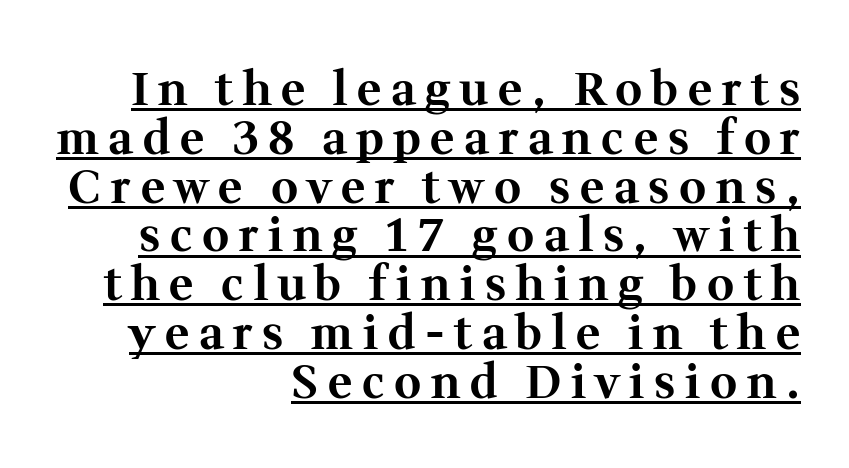
Q: Is the text bold? A: Yes.
Q: Is the text italic (slanted)? A: No, it is upright.
Q: Is the typeface a serif or a sans-serif typeface? A: Serif.
Q: Is the text underlined? A: Yes.
Q: How is the paragraph aligned? A: Right-aligned.
Q: Is the spacing between letters normal or unusually wide? A: Unusually wide.
Q: Is the spacing between lines tight, normal or loose? A: Tight.
Q: Width (condensed, normal, or wide)? A: Normal.
Q: Stroke contrast? A: Medium.
Q: x-height? A: Medium.
Q: Monospaced? A: No.
